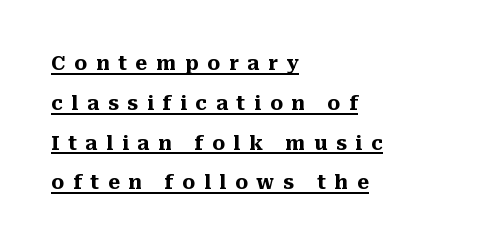
Compared with a centered layout, this one pins lines to the left instead. The letters stand upright; this is a roman face. You'd pick this weight for a headline — it's a proper bold. Summary of vertical rhythm: relaxed, with wide interline spacing.
